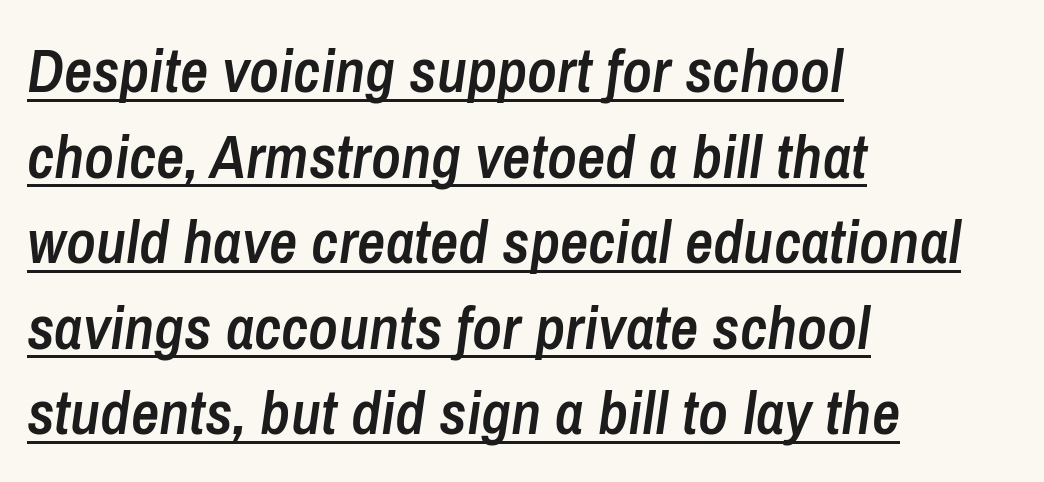
Q: Is the text bold? A: Semi-bold.
Q: Is the text italic (slanted)? A: Yes, it leans right by about 8 degrees.
Q: Is the text underlined? A: Yes.
Q: How is the paragraph aligned? A: Left-aligned.
Q: Is the spacing between letters normal or unusually wide? A: Normal.
Q: Is the spacing between lines tight, normal or loose? A: Normal.
Q: Width (condensed, normal, or wide)? A: Condensed.
Q: Stroke contrast? A: Low.
Q: x-height? A: Medium.
Q: Monospaced? A: No.
